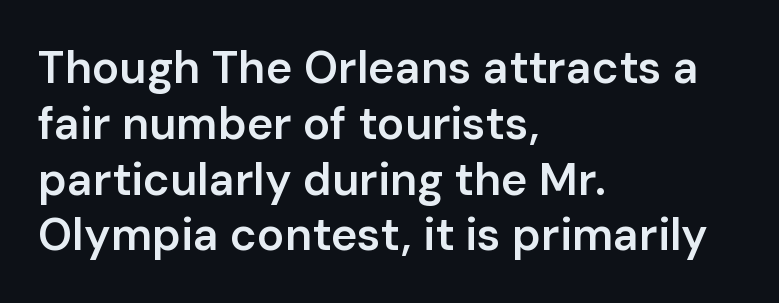
Q: Is the text bold? A: Semi-bold.
Q: Is the text italic (slanted)? A: No, it is upright.
Q: Is the typeface a serif or a sans-serif typeface? A: Sans-serif.
Q: Is the text underlined? A: No.
Q: How is the paragraph aligned? A: Left-aligned.
Q: Is the spacing between letters normal or unusually wide? A: Normal.
Q: Width (condensed, normal, or wide)? A: Normal.
Q: Stroke contrast? A: Low.
Q: x-height? A: Medium.
Q: Monospaced? A: No.
